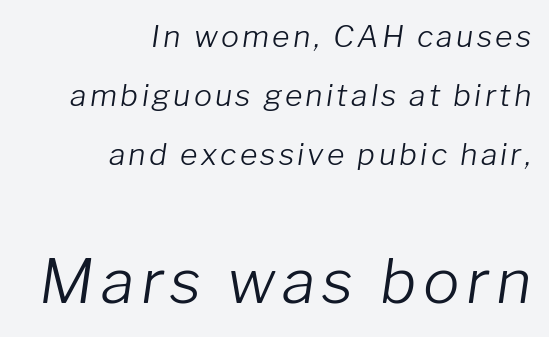
The space directly below the letters is spotless. If you drew a ruler down the right edge, every line would touch it. In terms of leading, this rendering errs on the spacious side. In terms of posture, this sample is oblique. Type size steps up from the first block to the second. The rendering uses natural spacing where letterforms have individual widths.
